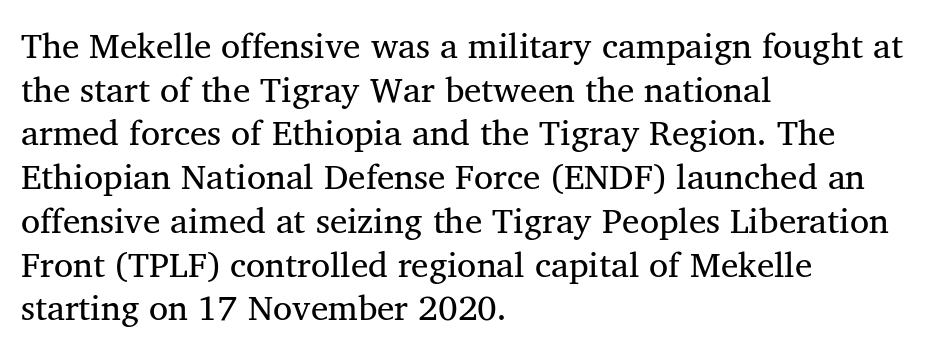
Little horizontal feet cap the strokes, marking this as serif type. Leading matches the norm, producing a regular column. Alignment: flush left. Underlining? Definitely not there. Observe the ordinary spacing: letters are neighbours, not strangers. These lines are rendered in a variable-pitch font.
